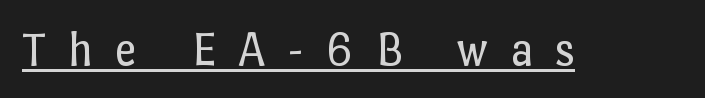
Q: Is the text bold? A: No.
Q: Is the text italic (slanted)? A: No, it is upright.
Q: Is the text underlined? A: Yes.
Q: Is the spacing between letters normal or unusually wide? A: Unusually wide.
Q: Width (condensed, normal, or wide)? A: Normal.
Q: Stroke contrast? A: Low.
Q: x-height? A: Medium.
Q: Monospaced? A: No.
